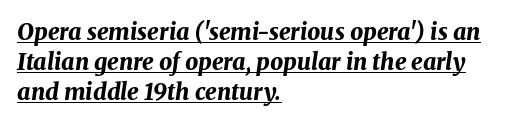
The image shows 23 px bold type, italic (leaning right); set left-aligned, normal line spacing (1.31x), normal letter spacing, underlined.
